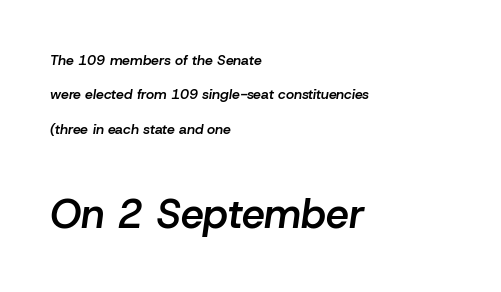
{"italic": "yes", "lean": "right", "slant_degrees": 8, "bold": "semi", "weight": "semibold", "width": "normal", "stroke_contrast": "low", "x_height": "medium", "monospaced": "no", "underline": "no", "align": "left", "line_spacing": "loose", "line_spacing_ratio": 2.46, "letter_spacing": "normal", "letter_spacing_em": 0.0, "larger_block": "second", "size_ratio": 2.93, "glyph_px": 41}
